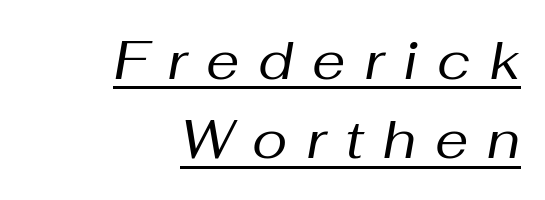
Q: Is the text bold? A: No.
Q: Is the text italic (slanted)? A: Yes, it leans right by about 10 degrees.
Q: Is the text underlined? A: Yes.
Q: How is the paragraph aligned? A: Right-aligned.
Q: Is the spacing between letters normal or unusually wide? A: Unusually wide.
Q: Is the spacing between lines tight, normal or loose? A: Normal.
Q: Width (condensed, normal, or wide)? A: Normal.
Q: Stroke contrast? A: Medium.
Q: x-height? A: Medium.
Q: Monospaced? A: No.
